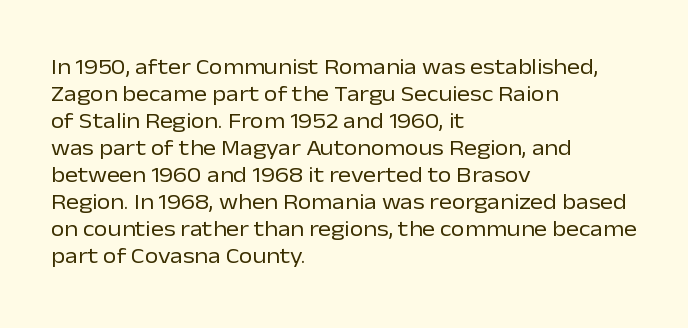
Q: Is the text bold? A: No.
Q: Is the text italic (slanted)? A: No, it is upright.
Q: Is the text underlined? A: No.
Q: How is the paragraph aligned? A: Left-aligned.
Q: Is the spacing between letters normal or unusually wide? A: Normal.
